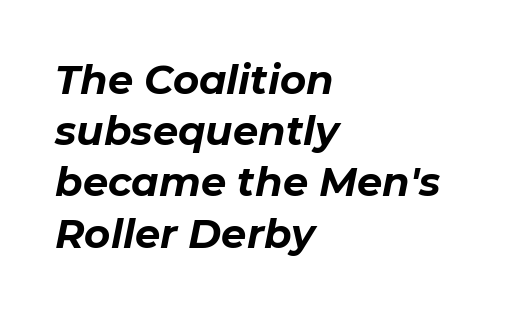
The image shows 40 px bold type, italic (leaning right); set left-aligned, normal line spacing (1.28x), normal letter spacing, not underlined; low stroke contrast and a medium x-height.
